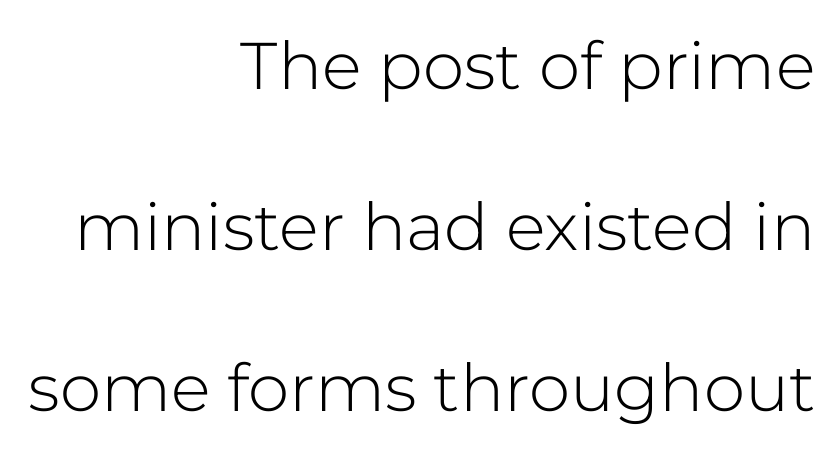
The image shows 66 px light sans-serif type, upright; set right-aligned, loose line spacing (2.44x), normal letter spacing, not underlined; low stroke contrast and a medium x-height.
